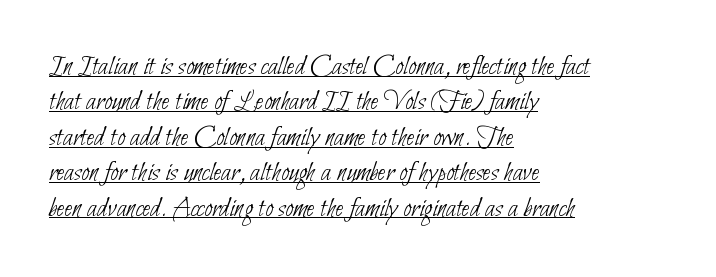
The image shows 29 px thin, condensed sans-serif type; set left-aligned, line spacing 1.22x, normal letter spacing, underlined; low stroke contrast and a small x-height.
